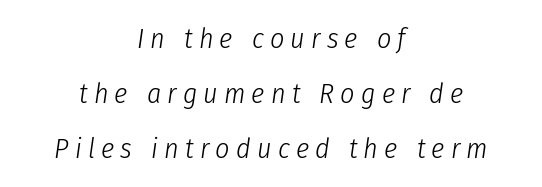
Would a proofreader flag this as italicized? Yes. These lines stand farther apart than default settings would place them. The whitespace from short lines is split evenly between both sides. The specimen omits any rule beneath the text block's lines. Ink coverage per letter is moderate at most.
